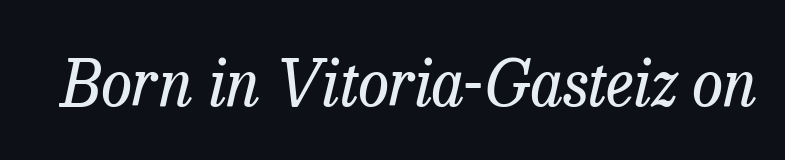
Q: Is the text bold? A: No.
Q: Is the text italic (slanted)? A: Yes, it leans right by about 13 degrees.
Q: Is the typeface a serif or a sans-serif typeface? A: Serif.
Q: Is the text underlined? A: No.
Q: Is the spacing between letters normal or unusually wide? A: Normal.
Q: Width (condensed, normal, or wide)? A: Normal.
Q: Stroke contrast? A: Low.
Q: x-height? A: Medium.
Q: Monospaced? A: No.
